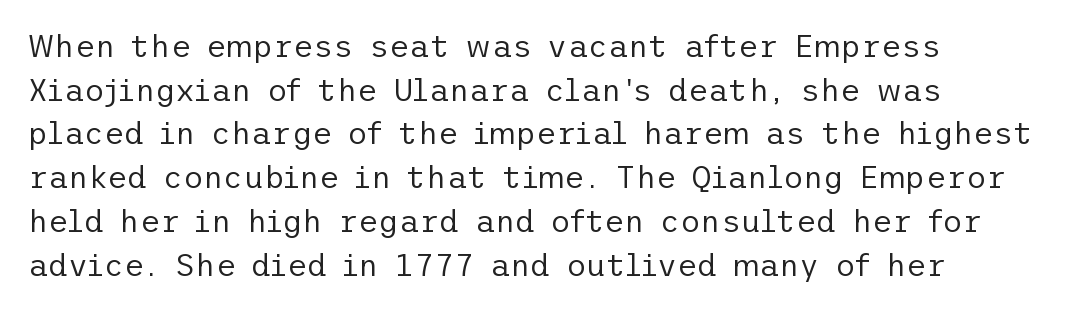
Q: Is the text bold? A: No.
Q: Is the text italic (slanted)? A: No, it is upright.
Q: Is the typeface a serif or a sans-serif typeface? A: Sans-serif.
Q: Is the text underlined? A: No.
Q: How is the paragraph aligned? A: Left-aligned.
Q: Is the spacing between letters normal or unusually wide? A: Normal.
Q: Is the spacing between lines tight, normal or loose? A: Normal.
Q: Width (condensed, normal, or wide)? A: Normal.
Q: Stroke contrast? A: Low.
Q: x-height? A: Medium.
